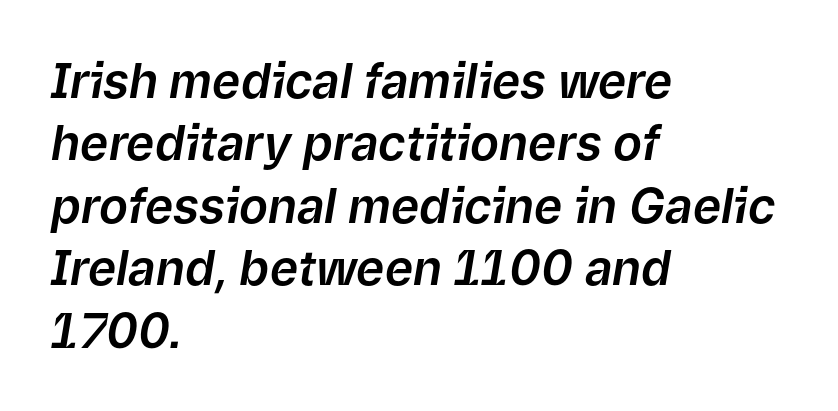
The image shows 48 px text type, italic (leaning right); set left-aligned, normal line spacing (1.3x), normal letter spacing, not underlined; low stroke contrast and a medium x-height.
